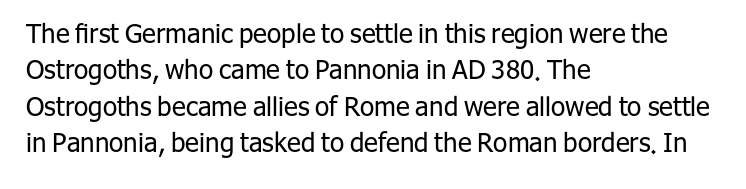
Short and long lines alike share a common starting point at left. The typeface has the unassuming heft of standard copy or less. Is the letter spacing exaggerated? No — it looks like the ordinary default. Has an underline been added? It has not. Posture: vertical.
